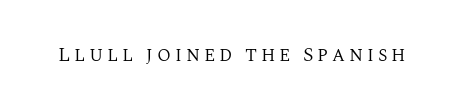
The type sits square on the baseline with zero lean. The strip under each line holds only bare page. Is the stroke heavy? The answer is a plain regular-or-lighter.
